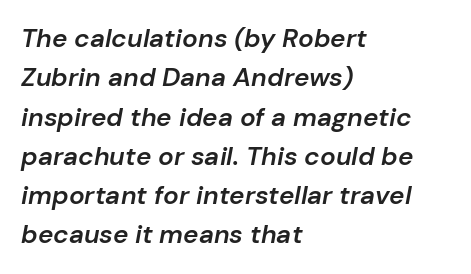
The image shows 26 px text type, italic (leaning right); set left-aligned, normal line spacing (1.51x), normal letter spacing, not underlined.
